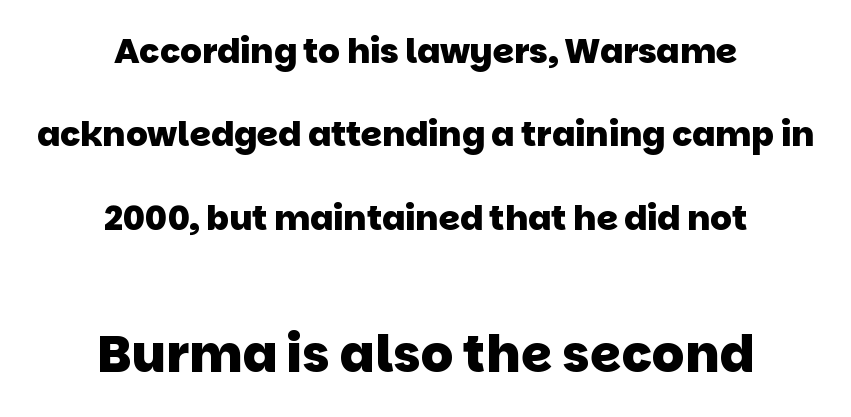
{"serif": "no", "bold": "yes", "weight": "heavy", "width": "normal", "stroke_contrast": "low", "x_height": "large", "monospaced": "no", "underline": "no", "align": "center", "line_spacing": "loose", "line_spacing_ratio": 2.45, "letter_spacing": "normal", "letter_spacing_em": 0.0, "larger_block": "second", "size_ratio": 1.5, "glyph_px": 51}
